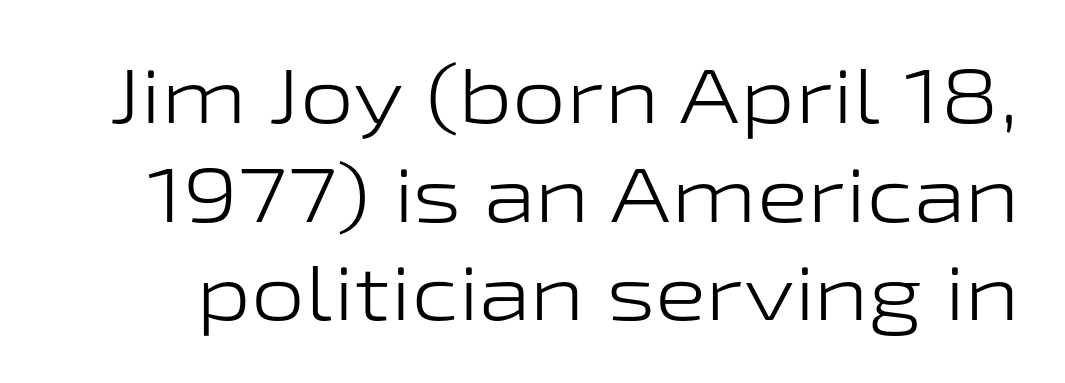
Q: Is the text bold? A: No.
Q: Is the text italic (slanted)? A: No, it is upright.
Q: Is the typeface a serif or a sans-serif typeface? A: Sans-serif.
Q: Is the text underlined? A: No.
Q: Is the spacing between letters normal or unusually wide? A: Normal.
Q: Is the spacing between lines tight, normal or loose? A: Normal.
Q: Width (condensed, normal, or wide)? A: Wide.
Q: Stroke contrast? A: Low.
Q: x-height? A: Medium.
Q: Monospaced? A: No.
